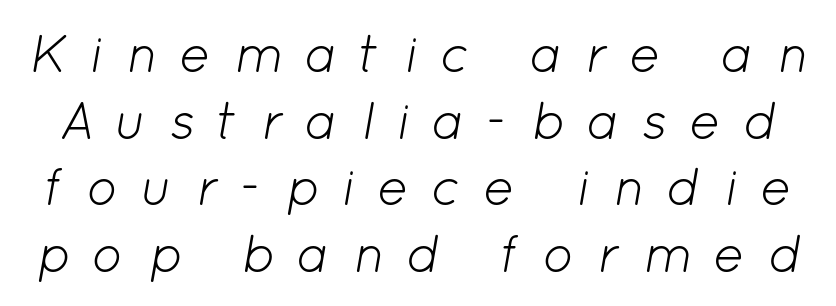
The image shows 52 px light type, italic (leaning right); set normal line spacing (1.28x), unusually wide letter spacing (+0.43 em), not underlined; low stroke contrast and a medium x-height.
